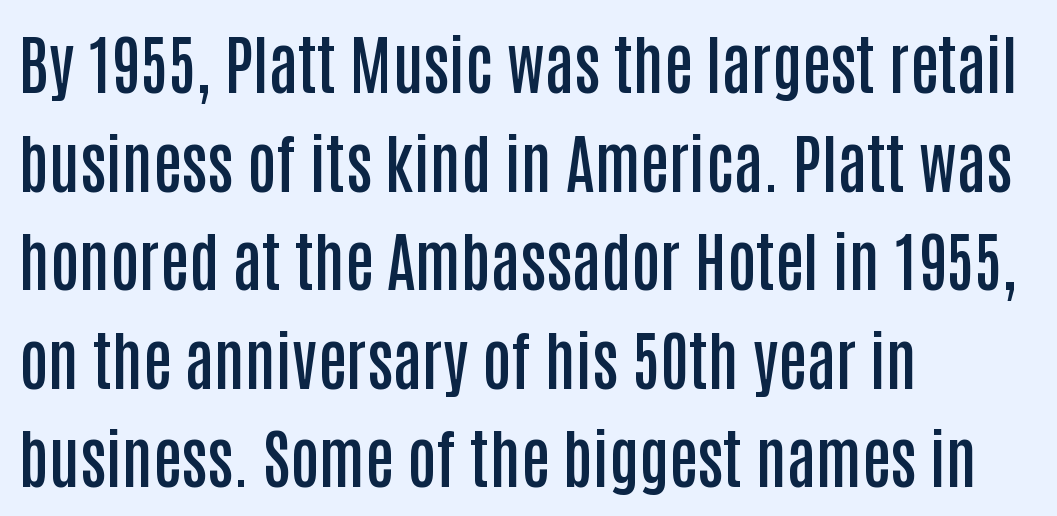
The image shows 64 px semibold, condensed sans-serif type, upright; set left-aligned, normal line spacing (1.54x), normal letter spacing, not underlined; low stroke contrast and a large x-height.
